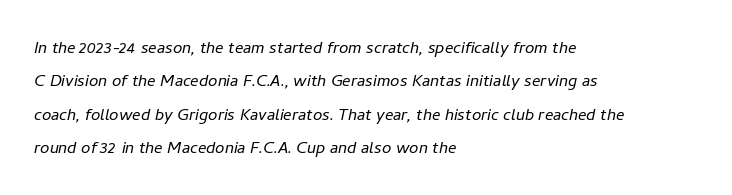
Q: Is the text bold? A: No.
Q: Is the text italic (slanted)? A: Yes, it leans right by about 11 degrees.
Q: Is the text underlined? A: No.
Q: How is the paragraph aligned? A: Left-aligned.
Q: Is the spacing between letters normal or unusually wide? A: Normal.
Q: Is the spacing between lines tight, normal or loose? A: Normal.
